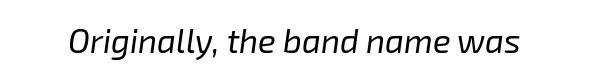
The image shows 33 px regular-weight type, italic (leaning right); set normal letter spacing, not underlined; low stroke contrast and a medium x-height.
